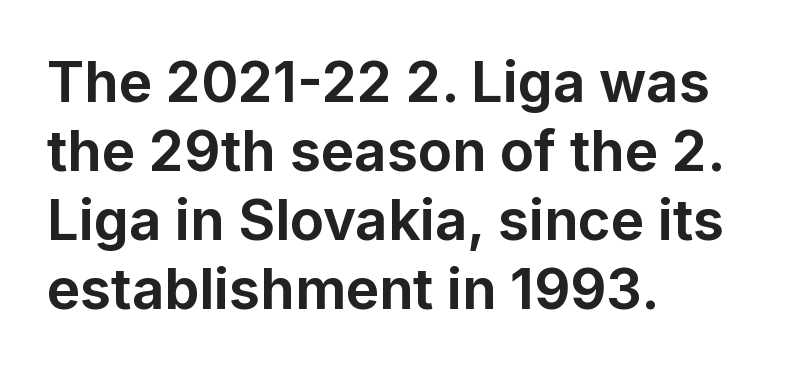
{"serif": "no", "italic": "no", "bold": "yes", "weight": "bold", "width": "normal", "stroke_contrast": "low", "x_height": "medium", "monospaced": "no", "underline": "no", "align": "left", "line_spacing_ratio": 1.23, "letter_spacing": "normal", "letter_spacing_em": 0.0, "glyph_px": 56}
